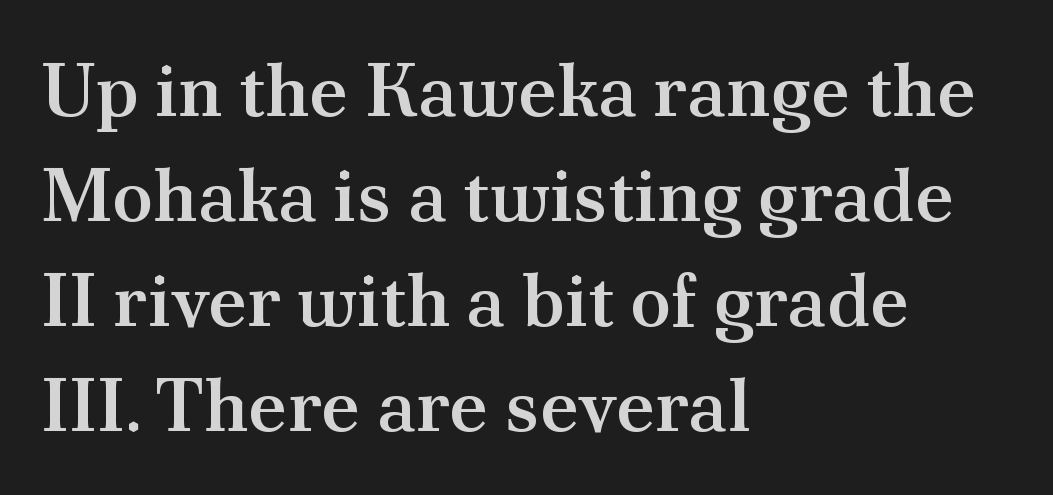
Character widths vary here, with narrow letters taking less room than wide ones. The passage shown is typeset with a serif family. No extra tracking has been applied to these lines. Every letter is mildly thick-stroked: semibold rather than bold.
